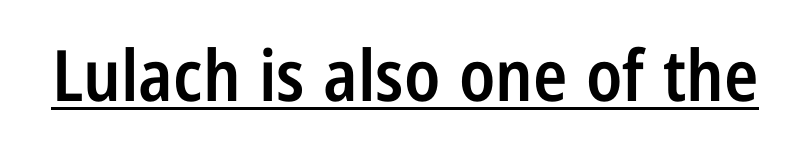
The typeface chosen for these lines omits serifs. Check the space under the baseline: a stroke is drawn there. Italic: no, the glyphs are upright roman. Is this a fixed-width face? No — the glyphs have proportional, varying widths. Stems and bowls a touch heavier than normal — semibold. Tracking here is standard; glyphs follow each other at the usual distance.
